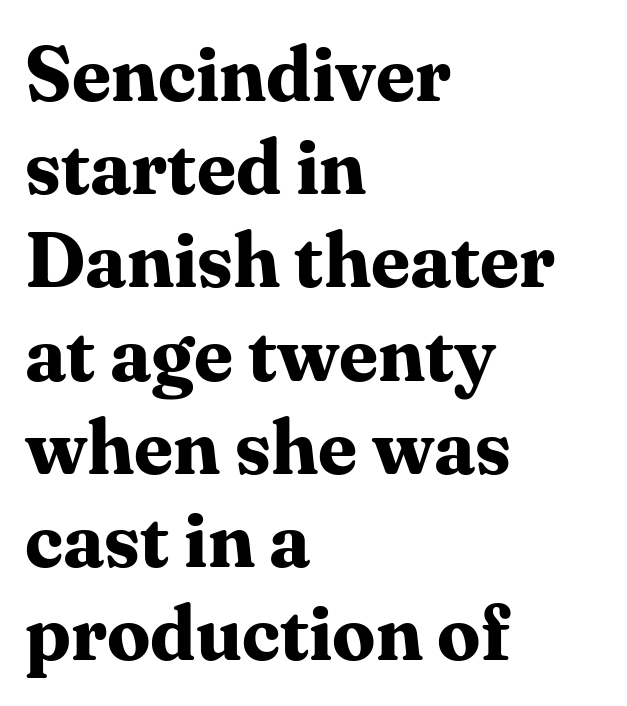
Q: Is the text bold? A: Yes.
Q: Is the text italic (slanted)? A: No, it is upright.
Q: Is the typeface a serif or a sans-serif typeface? A: Serif.
Q: Is the text underlined? A: No.
Q: How is the paragraph aligned? A: Left-aligned.
Q: Is the spacing between letters normal or unusually wide? A: Normal.
Q: Width (condensed, normal, or wide)? A: Normal.
Q: Stroke contrast? A: Medium.
Q: x-height? A: Medium.
Q: Monospaced? A: No.
